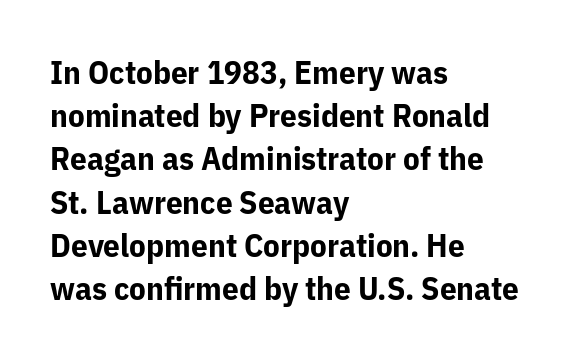
{"serif": "no", "italic": "no", "bold": "yes", "weight": "bold", "width": "normal", "stroke_contrast": "low", "x_height": "medium", "monospaced": "no", "underline": "no", "align": "left", "line_spacing": "normal", "line_spacing_ratio": 1.31, "letter_spacing": "normal", "letter_spacing_em": 0.0, "glyph_px": 33}
